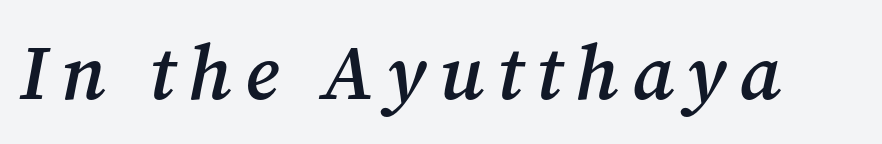
Descenders hang freely into open space. Characters are canted at an angle relative to the baseline's perpendicular. A semibold gives these letters moderate extra thickness, short of bold. You can tell from the footed stems that serif type was used. Here the designer chose a conventional face with non-uniform glyph widths.
